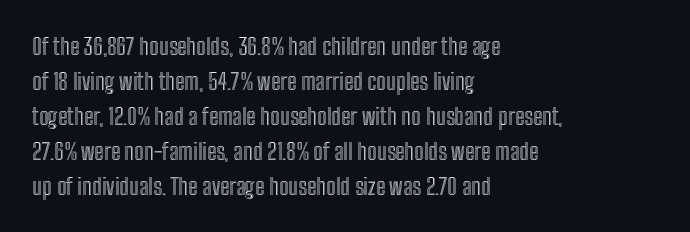
{"italic": "no", "underline": "no", "align": "left", "line_spacing": "normal", "line_spacing_ratio": 1.52, "letter_spacing": "normal", "letter_spacing_em": 0.0, "glyph_px": 23}
